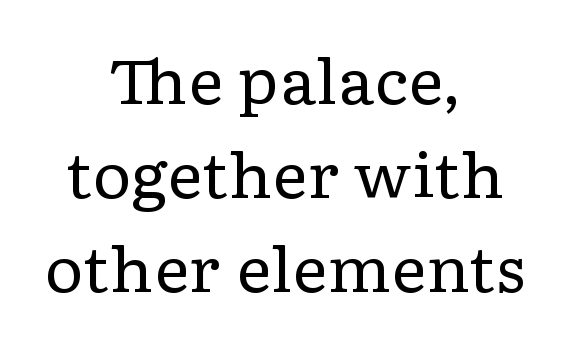
The image shows 61 px regular-weight, wide serif type, upright; set centered, normal line spacing (1.54x), normal letter spacing, not underlined; low stroke contrast and a medium x-height.
